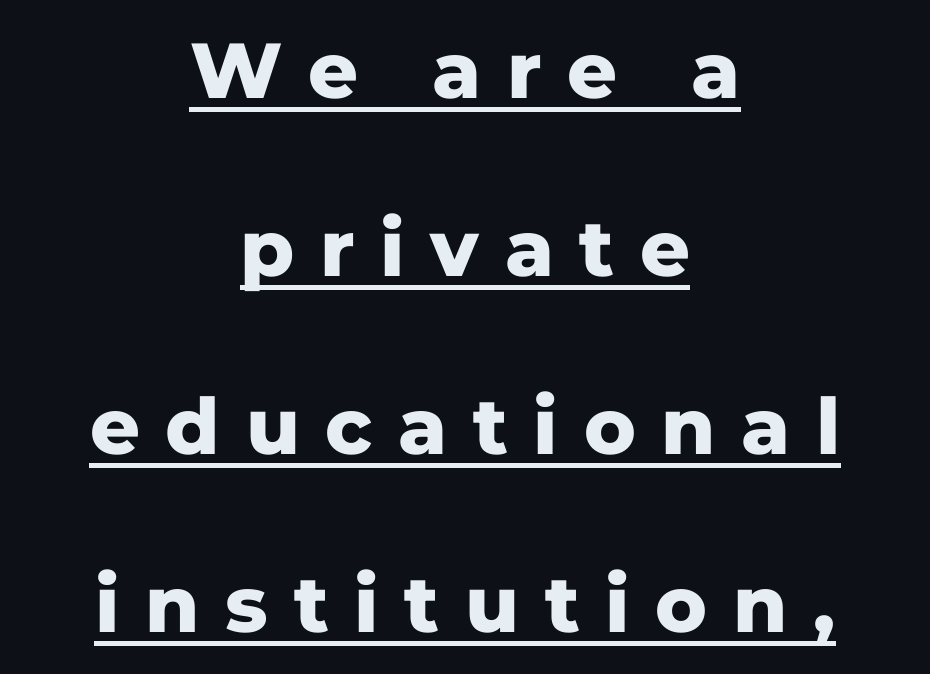
{"serif": "no", "italic": "no", "bold": "yes", "weight": "heavy", "width": "normal", "stroke_contrast": "low", "x_height": "medium", "monospaced": "no", "underline": "yes", "align": "center", "line_spacing": "loose", "line_spacing_ratio": 2.28, "letter_spacing": "wide", "letter_spacing_em": 0.33, "glyph_px": 78}
